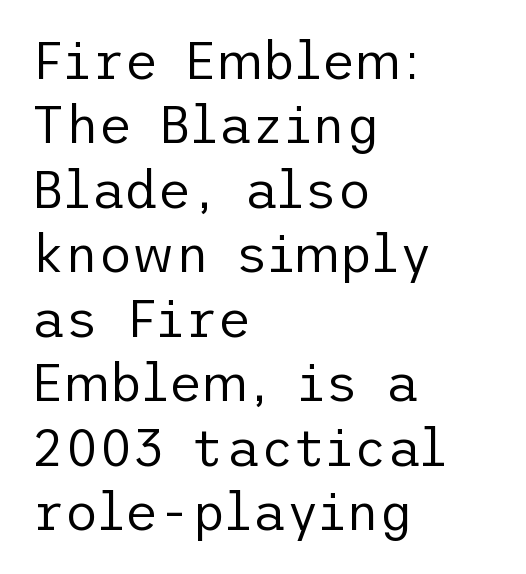
The image shows 52 px regular-weight sans-serif type, upright; set left-aligned, line spacing 1.24x, normal letter spacing, not underlined; low stroke contrast and a medium x-height.
